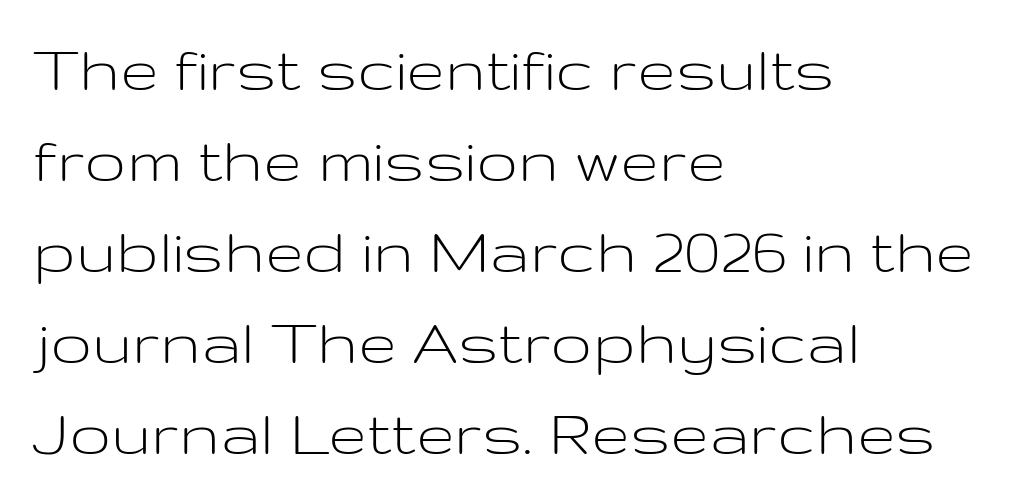
The image shows 70 px light, wide sans-serif type, upright; set left-aligned, normal line spacing (1.3x), normal letter spacing, not underlined; low stroke contrast and a medium x-height.
